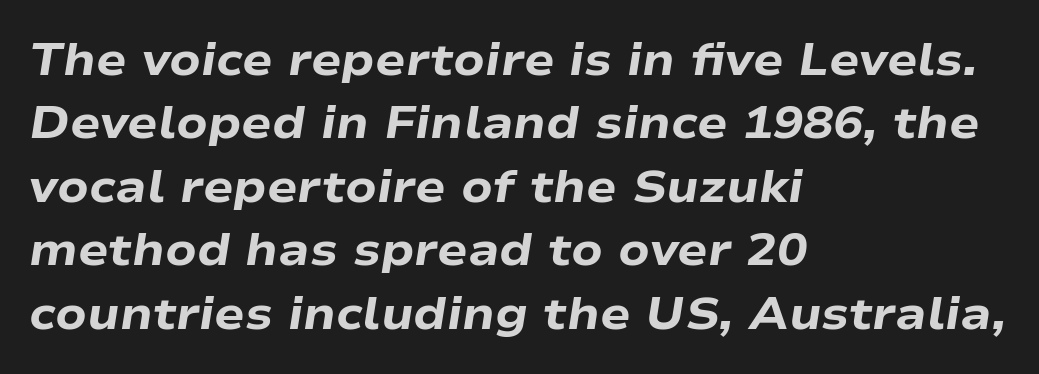
When letters slant like this, we call the style italic. Short and long lines alike share a common starting point at left. Strokes here are thick enough to call this a true bold. Between one letter and the next there's only the usual sliver of space. This block has exactly the height ordinary leading produces.
